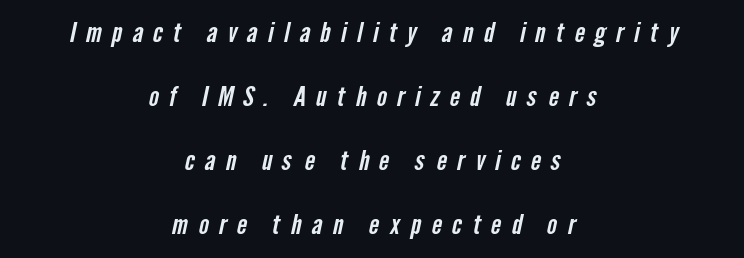
Look at the tracking — it's clearly loosened, letters drifting apart. Is the block centered? Yes — each line is placed symmetrically about the middle. A clean baseline with only descenders dipping below it. A typesetter would call this leading open, well beyond the default.
